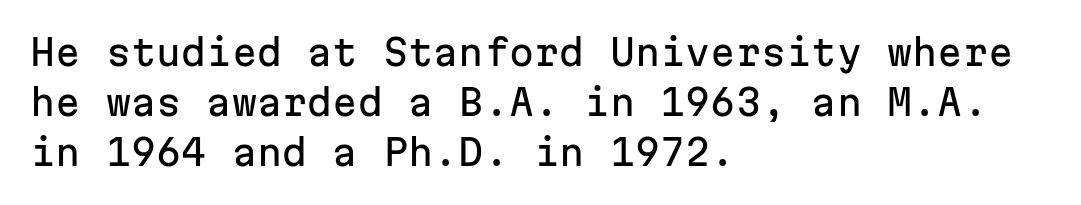
The image shows 36 px sans-serif type, upright, monospaced; set left-aligned, normal line spacing (1.39x), normal letter spacing, not underlined; low stroke contrast and a medium x-height.
